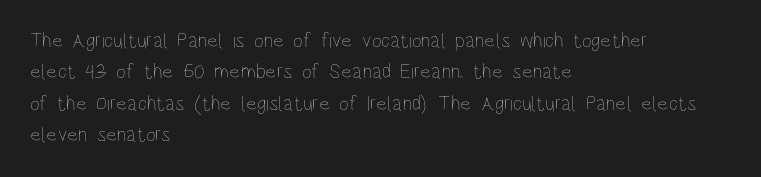
Each row of text sits above clean, open space. Italic? Not at all — the glyphs are vertical. Typeset ragged right — the left edge is the straight one. Each word holds together tightly as a unit, with standard inter-letter gaps. Interline gaps are of average width in this sample.
